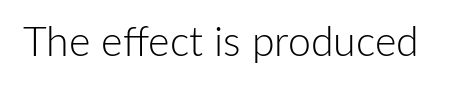
The image shows 41 px light sans-serif type, upright; set normal letter spacing, not underlined; low stroke contrast and a medium x-height.
